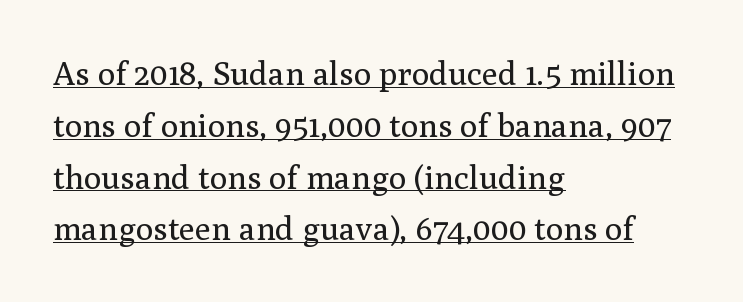
{"serif": "yes", "italic": "no", "bold": "no", "weight": "regular", "width": "normal", "stroke_contrast": "medium", "x_height": "medium", "monospaced": "no", "underline": "yes", "align": "left", "line_spacing": "normal", "line_spacing_ratio": 1.57, "letter_spacing": "normal", "letter_spacing_em": 0.0, "glyph_px": 33}
